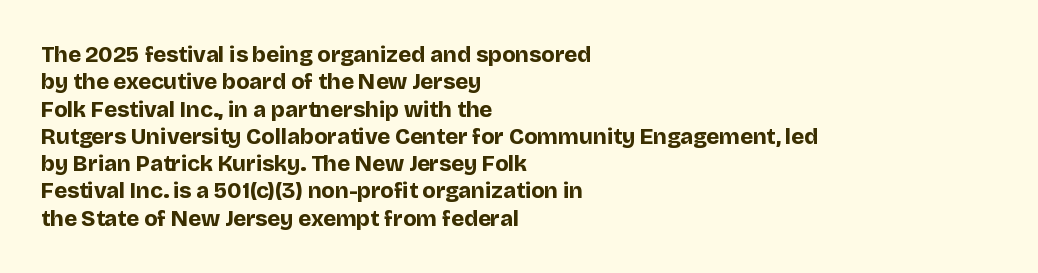
The image shows 22 px bold type, upright; set left-aligned, line spacing 1.24x, normal letter spacing, not underlined.
